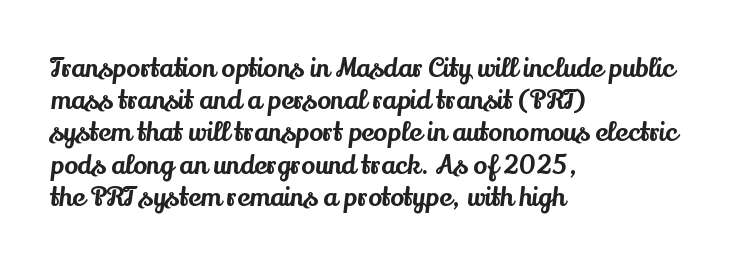
The image shows 26 px text type; set left-aligned, line spacing 1.24x, normal letter spacing, not underlined.
